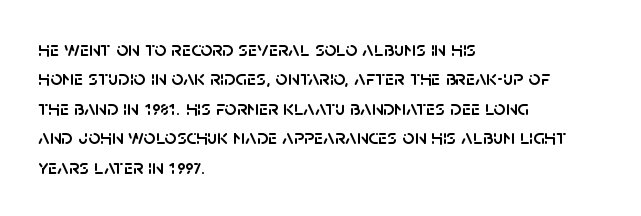
{"italic": "no", "underline": "no", "align": "left", "line_spacing": "normal", "line_spacing_ratio": 1.4, "letter_spacing": "normal", "letter_spacing_em": 0.0, "glyph_px": 21}
